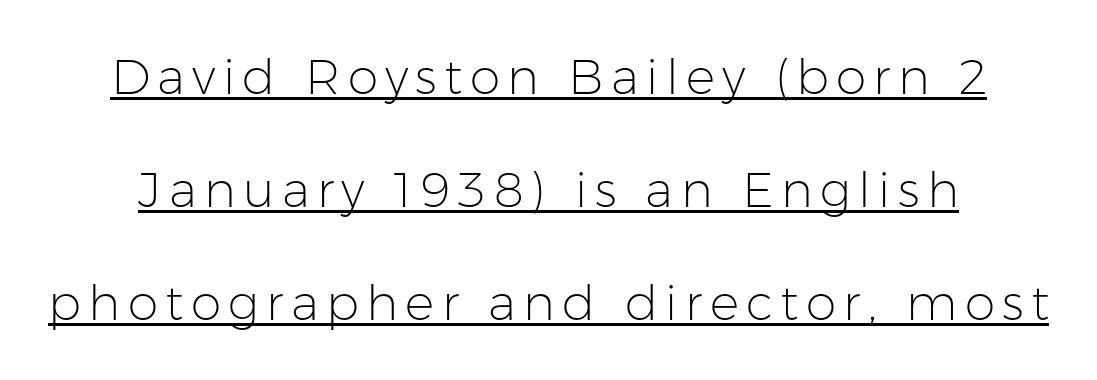
Each letter's strokes conclude bluntly, with no projecting serifs. You could not count columns in this text — the font is proportionally spaced. Summary of vertical rhythm: relaxed, with wide interline spacing. This is not heavy type; no bold has been used.
